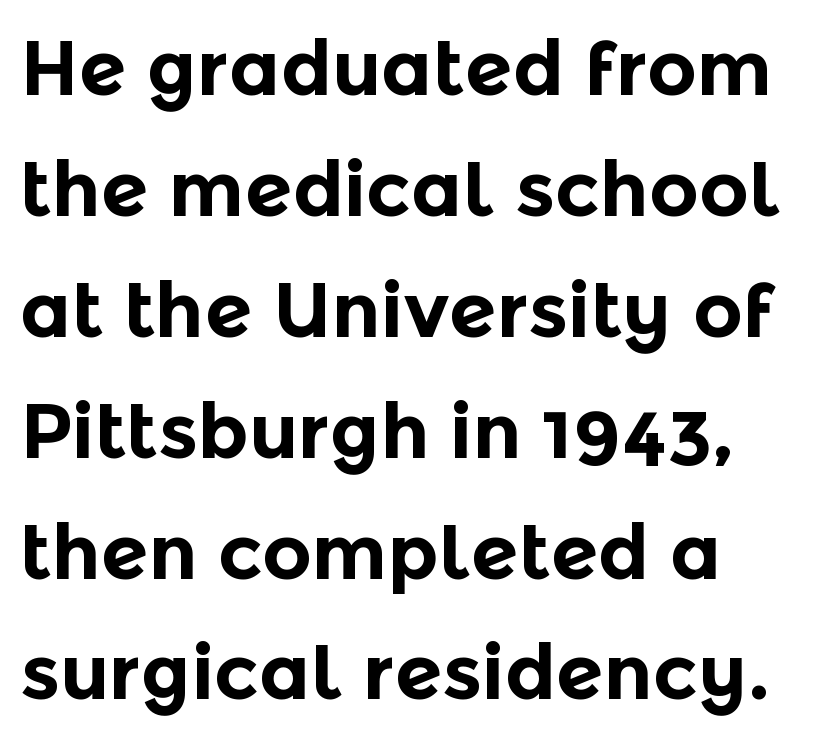
The image shows 77 px bold sans-serif type, upright; set left-aligned, normal line spacing (1.57x), normal letter spacing, not underlined; a medium x-height.
